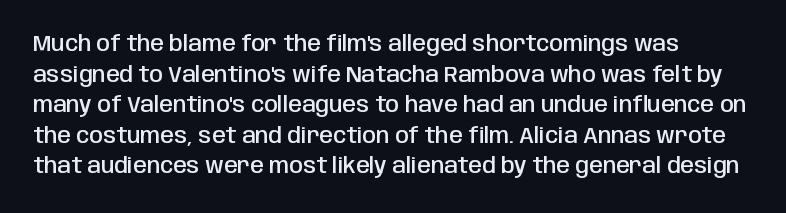
When letters stand straight like this, we call the style roman or upright. The space beneath each line is pristine and unruled. Horizontal alignment here is leftward, the default for most running prose. The gaps between neighbouring characters are ordinary and unremarkable. Students, this is semibold: more ink than regular, less than bold.
